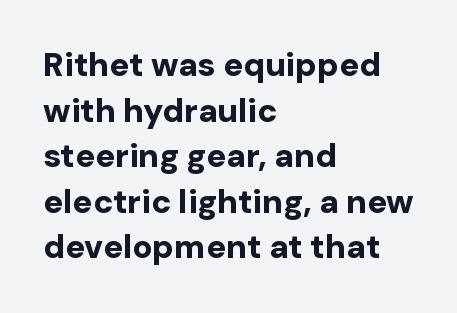
The words here are not underlined. A typesetter would call this leading conventional body-copy spacing. The letters stand straight up with perfectly vertical stems. Grotesque or geometric, the face here clearly has no serifs. Summary of weight: heavy, a full bold. Between one letter and the next there's only the usual sliver of space.
